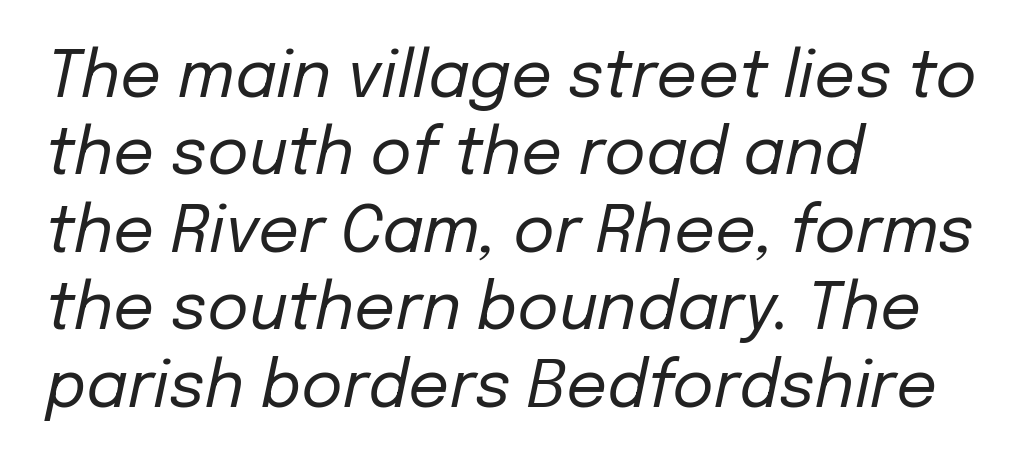
The image shows 64 px regular-weight type, italic (leaning right); set left-aligned, line spacing 1.21x, normal letter spacing, not underlined; low stroke contrast and a medium x-height.
